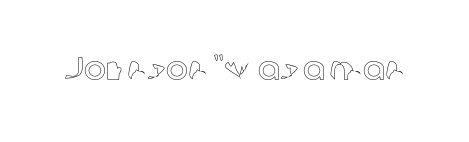
{"italic": "no", "width": "normal", "x_height": "medium", "monospaced": "no", "underline": "no", "letter_spacing": "normal", "letter_spacing_em": 0.0, "glyph_px": 33}
